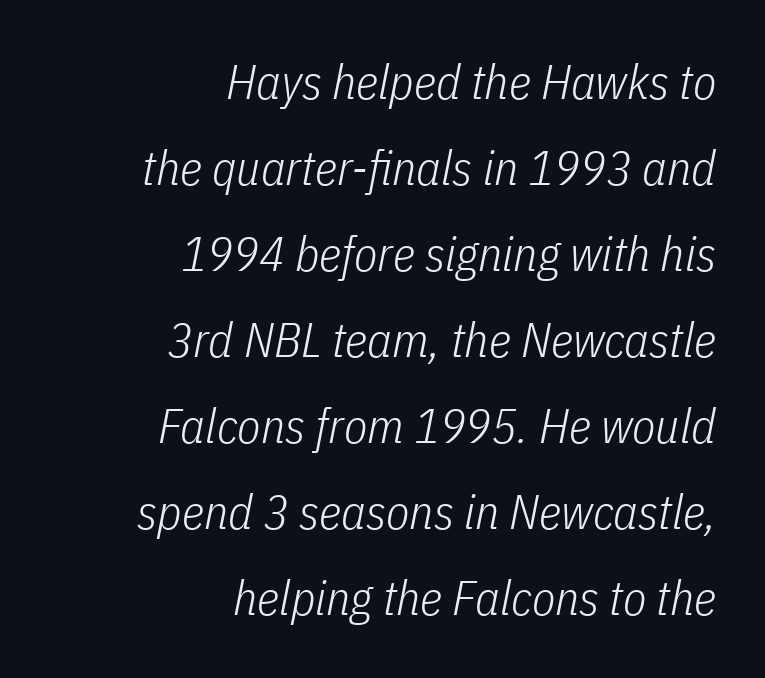
Q: Is the text bold? A: No.
Q: Is the text italic (slanted)? A: Yes, it leans right by about 11 degrees.
Q: Is the text underlined? A: No.
Q: How is the paragraph aligned? A: Right-aligned.
Q: Is the spacing between letters normal or unusually wide? A: Normal.
Q: Width (condensed, normal, or wide)? A: Condensed.
Q: Stroke contrast? A: Low.
Q: x-height? A: Medium.
Q: Monospaced? A: No.
